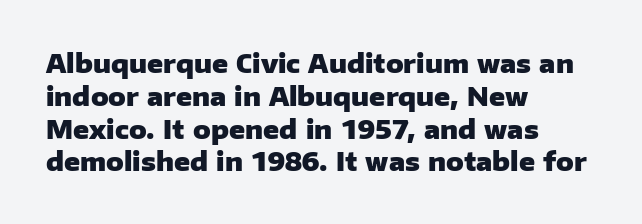
{"italic": "no", "bold": "yes", "underline": "no", "align": "left", "line_spacing": "normal", "line_spacing_ratio": 1.26, "letter_spacing": "normal", "letter_spacing_em": 0.0, "glyph_px": 26}
